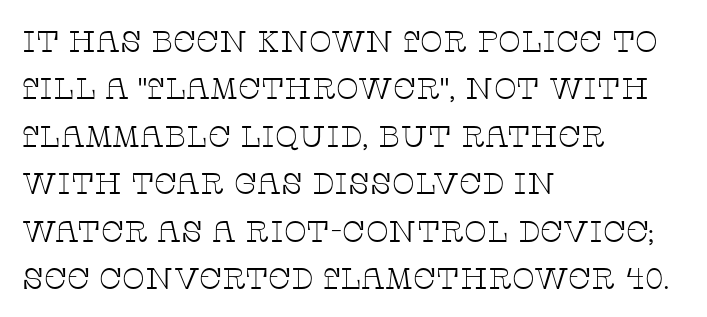
The image shows 30 px thin, wide serif type, upright; set left-aligned, normal line spacing (1.58x), normal letter spacing, not underlined; low stroke contrast and a large x-height.
